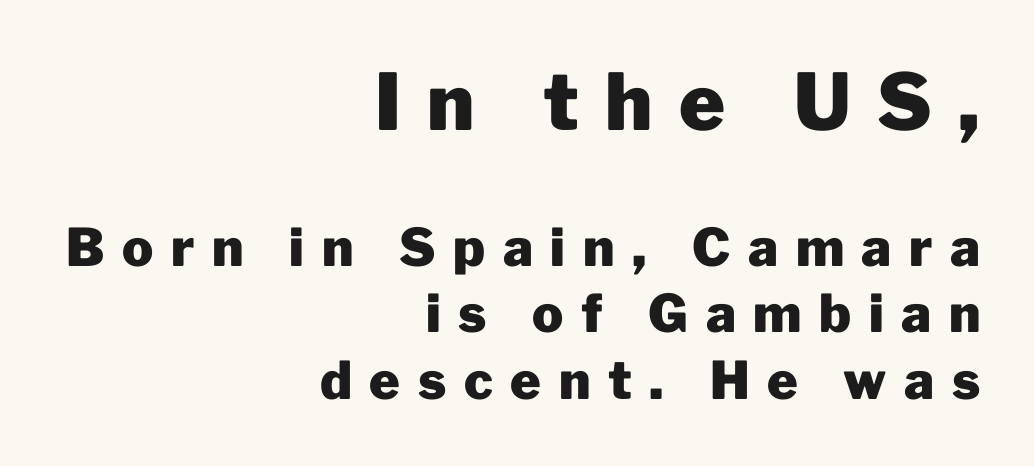
{"serif": "no", "italic": "no", "bold": "yes", "weight": "heavy", "width": "normal", "stroke_contrast": "low", "x_height": "medium", "monospaced": "no", "underline": "no", "align": "right", "line_spacing": "normal", "line_spacing_ratio": 1.27, "letter_spacing": "wide", "letter_spacing_em": 0.34, "larger_block": "first", "size_ratio": 1.5, "glyph_px": 78}
